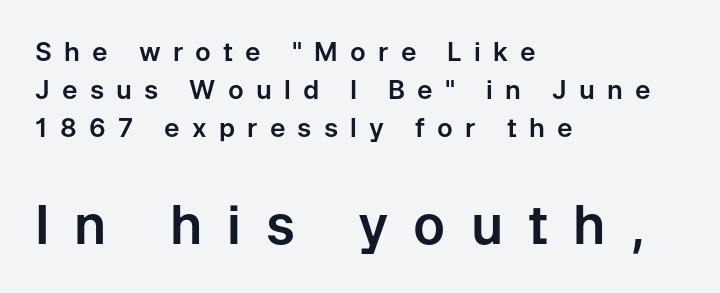
Underline: absent. Character widths vary here, with narrow letters taking less room than wide ones. Every row of glyphs begins at an identical x-position on the left. Posture: upright roman. This sample keeps an unexceptional amount of space between lines.
